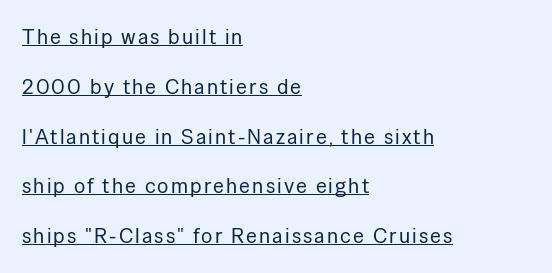
{"italic": "no", "bold": "no", "underline": "yes", "align": "left", "line_spacing": "loose", "line_spacing_ratio": 2.37, "glyph_px": 21}
